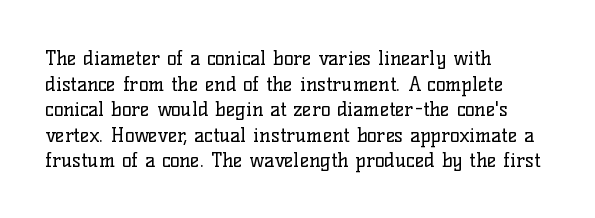
Q: Is the text bold? A: No.
Q: Is the text italic (slanted)? A: No, it is upright.
Q: Is the text underlined? A: No.
Q: How is the paragraph aligned? A: Left-aligned.
Q: Is the spacing between letters normal or unusually wide? A: Normal.
Q: Is the spacing between lines tight, normal or loose? A: Normal.
